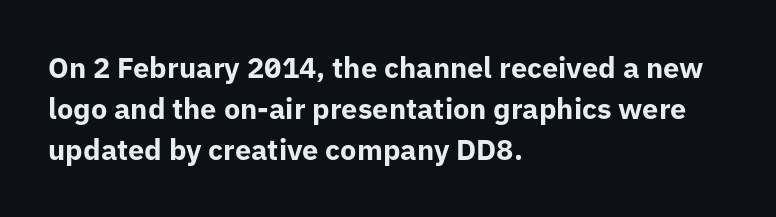
{"serif": "no", "italic": "no", "bold": "yes", "weight": "bold", "width": "normal", "stroke_contrast": "low", "x_height": "medium", "monospaced": "no", "underline": "no", "align": "left", "line_spacing": "normal", "line_spacing_ratio": 1.42, "letter_spacing": "normal", "letter_spacing_em": 0.0, "glyph_px": 29}
